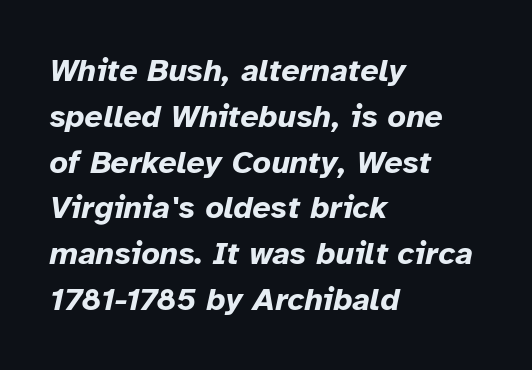
{"italic": "yes", "lean": "right", "slant_degrees": 12, "bold": "yes", "weight": "bold", "width": "normal", "stroke_contrast": "low", "x_height": "medium", "monospaced": "no", "underline": "no", "align": "left", "line_spacing": "normal", "line_spacing_ratio": 1.43, "letter_spacing": "normal", "letter_spacing_em": 0.0, "glyph_px": 32}
